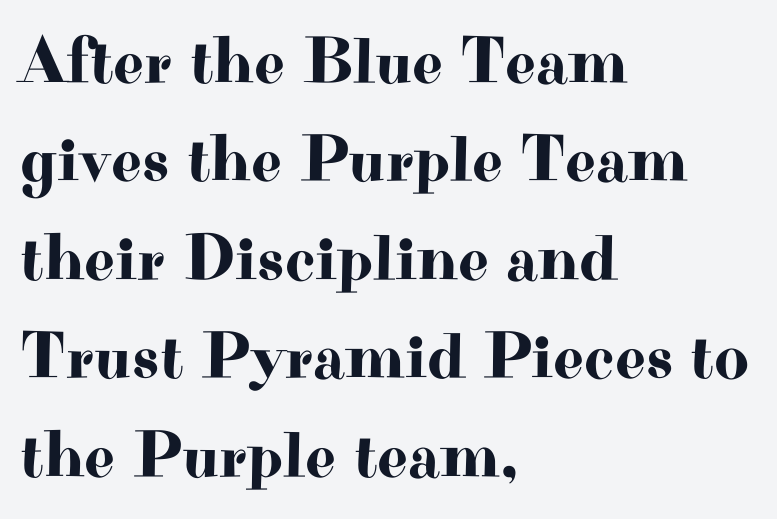
These lines were composed using upright roman letters. Successive baselines arrive at the customary interval. Reading down the block, your eye returns to a fixed left position each line. This sample has the flowing, uneven cadence of proportional lettering. A bare baseline throughout the passage. The passage shown is typeset with a serif family.
